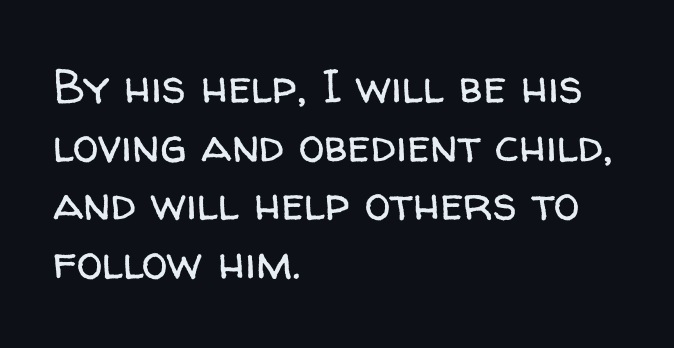
{"serif": "no", "italic": "no", "bold": "no", "weight": "regular", "width": "normal", "stroke_contrast": "low", "x_height": "medium", "monospaced": "no", "underline": "no", "align": "left", "line_spacing": "normal", "line_spacing_ratio": 1.25, "letter_spacing": "normal", "letter_spacing_em": 0.0, "glyph_px": 47}
